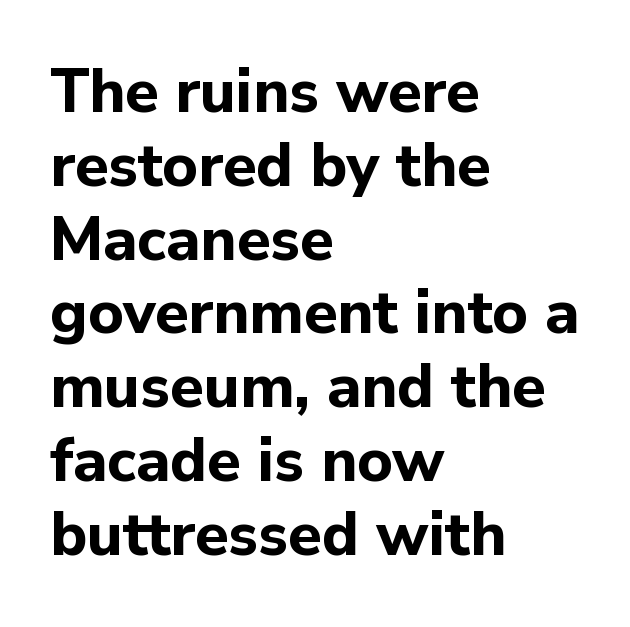
Q: Is the text bold? A: Yes.
Q: Is the text italic (slanted)? A: No, it is upright.
Q: Is the typeface a serif or a sans-serif typeface? A: Sans-serif.
Q: Is the text underlined? A: No.
Q: How is the paragraph aligned? A: Left-aligned.
Q: Is the spacing between letters normal or unusually wide? A: Normal.
Q: Width (condensed, normal, or wide)? A: Normal.
Q: Stroke contrast? A: Low.
Q: x-height? A: Medium.
Q: Monospaced? A: No.
